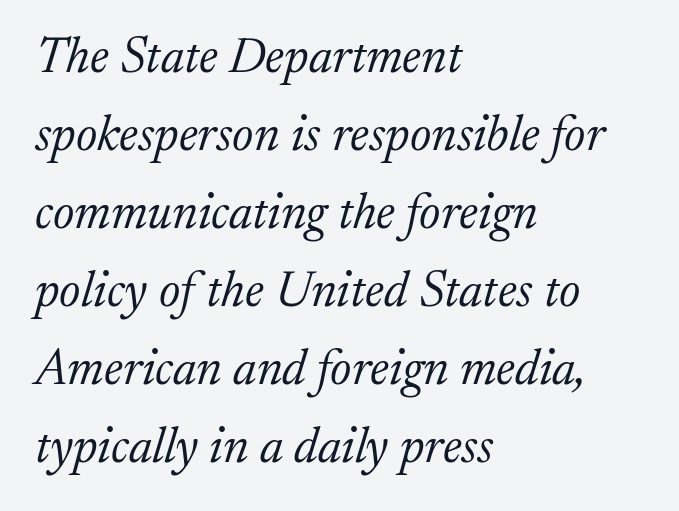
The passage shown has conventional tracking throughout. The vertical gap from one line to the next is medium. Stems here are at most as thick as an everyday book face. Are there feet on the stems? There are — it's a serif.
